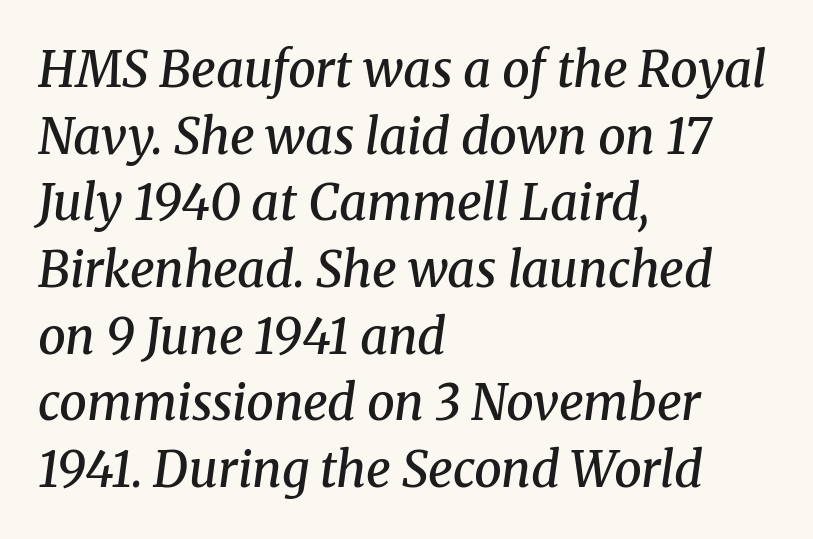
Small tapered or slab feet sit at the stroke ends, so this counts as serif. If you measured baseline to baseline, you'd find a middling distance. In CSS terms this would be text-align: left. A clean baseline with only descenders dipping below it.
